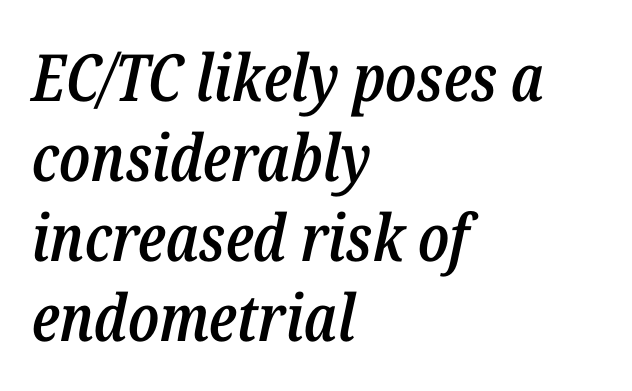
A bare baseline throughout the passage. This is oblique type, the kind used for emphasis or titles. Left-aligned paragraph, ragged on the right. This rendering leaves character spacing at its baseline value.
